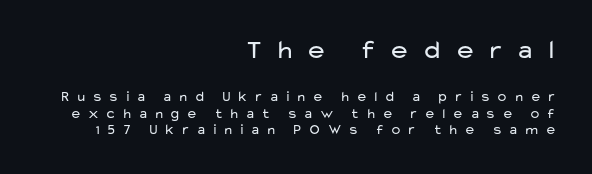
The image shows 27 px text type, upright; set right-aligned, line spacing 1.18x, unusually wide letter spacing (+0.41 em), not underlined; the first (top) block is 1.93x larger.
